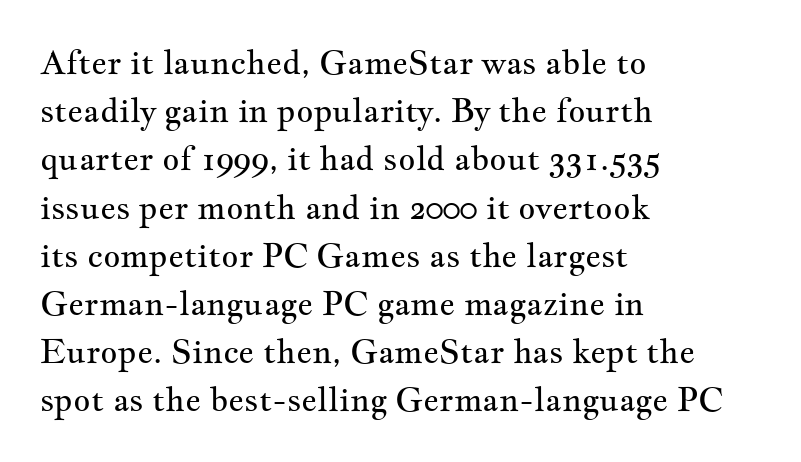
{"serif": "yes", "italic": "no", "bold": "no", "weight": "regular", "width": "wide", "stroke_contrast": "medium", "x_height": "small", "monospaced": "no", "underline": "no", "align": "left", "line_spacing": "normal", "line_spacing_ratio": 1.46, "letter_spacing": "normal", "letter_spacing_em": 0.0, "glyph_px": 33}
